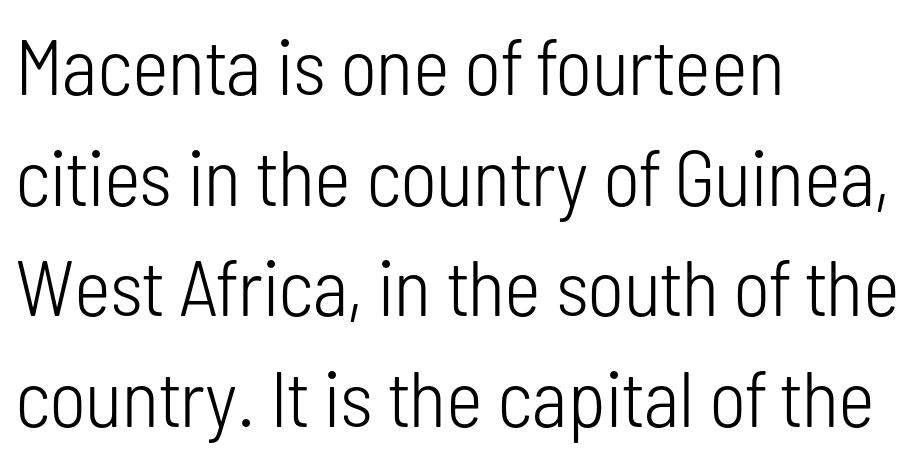
Q: Is the text bold? A: No.
Q: Is the text italic (slanted)? A: No, it is upright.
Q: Is the typeface a serif or a sans-serif typeface? A: Sans-serif.
Q: Is the text underlined? A: No.
Q: How is the paragraph aligned? A: Left-aligned.
Q: Is the spacing between letters normal or unusually wide? A: Normal.
Q: Is the spacing between lines tight, normal or loose? A: Normal.
Q: Width (condensed, normal, or wide)? A: Condensed.
Q: Stroke contrast? A: Low.
Q: x-height? A: Medium.
Q: Monospaced? A: No.
